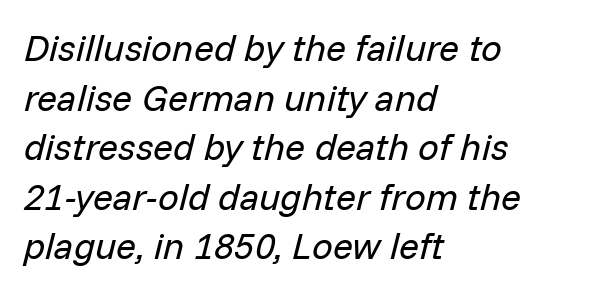
The text carries the slant typical of an italic or oblique font. This block has exactly the height ordinary leading produces. On a weight scale, this lands at 450 or below. The passage shown is not underscored anywhere.
